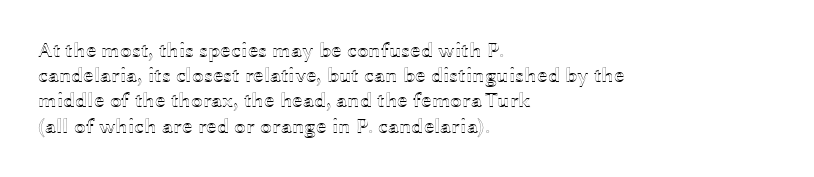
Q: Is the text italic (slanted)? A: No, it is upright.
Q: Is the text underlined? A: No.
Q: How is the paragraph aligned? A: Left-aligned.
Q: Is the spacing between letters normal or unusually wide? A: Normal.
